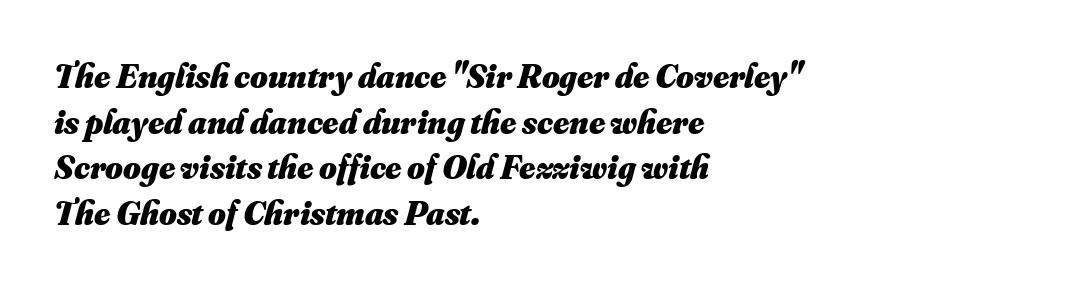
{"bold": "yes", "weight": "heavy", "width": "normal", "stroke_contrast": "medium", "x_height": "small", "monospaced": "no", "underline": "no", "align": "left", "line_spacing": "normal", "line_spacing_ratio": 1.34, "letter_spacing": "normal", "letter_spacing_em": 0.0, "glyph_px": 34}
